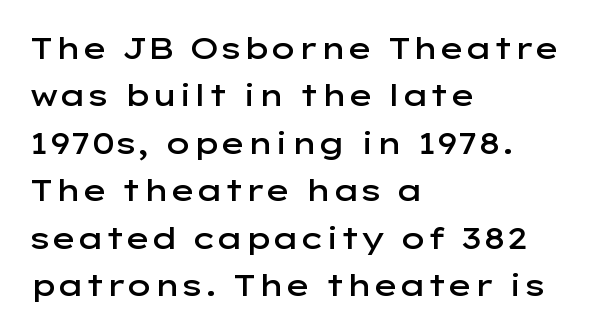
Q: Is the text bold? A: Semi-bold.
Q: Is the text italic (slanted)? A: No, it is upright.
Q: Is the typeface a serif or a sans-serif typeface? A: Sans-serif.
Q: Is the text underlined? A: No.
Q: How is the paragraph aligned? A: Left-aligned.
Q: Is the spacing between letters normal or unusually wide? A: Normal.
Q: Is the spacing between lines tight, normal or loose? A: Normal.
Q: Width (condensed, normal, or wide)? A: Wide.
Q: Stroke contrast? A: Low.
Q: x-height? A: Medium.
Q: Monospaced? A: No.
